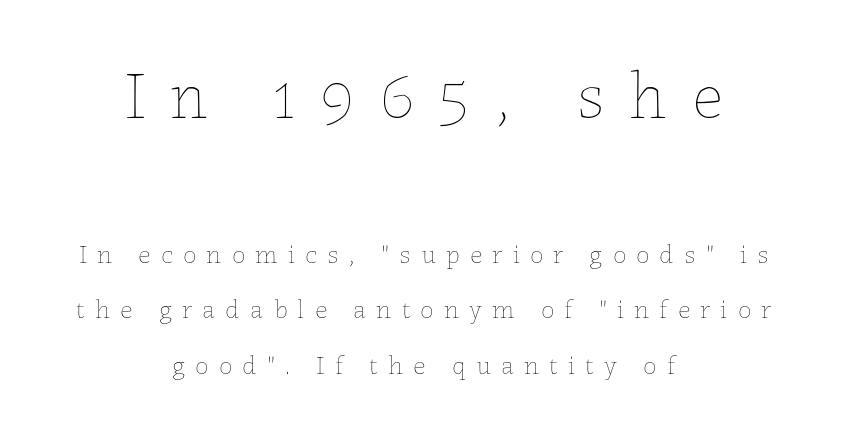
{"italic": "no", "bold": "no", "weight": "thin", "width": "normal", "stroke_contrast": "low", "x_height": "medium", "monospaced": "no", "underline": "no", "align": "center", "line_spacing": "loose", "line_spacing_ratio": 2.05, "letter_spacing": "wide", "letter_spacing_em": 0.38, "larger_block": "first", "size_ratio": 2.48, "glyph_px": 67}
